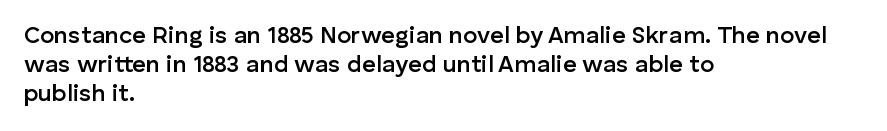
{"italic": "no", "bold": "semi", "underline": "no", "align": "left", "line_spacing_ratio": 1.2, "letter_spacing": "normal", "letter_spacing_em": 0.0, "glyph_px": 24}
